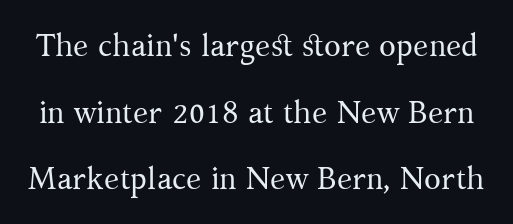
{"serif": "yes", "italic": "no", "bold": "no", "weight": "regular", "width": "normal", "stroke_contrast": "medium", "x_height": "medium", "monospaced": "no", "underline": "no", "line_spacing": "loose", "line_spacing_ratio": 2.15, "letter_spacing": "normal", "letter_spacing_em": 0.0, "glyph_px": 31}
